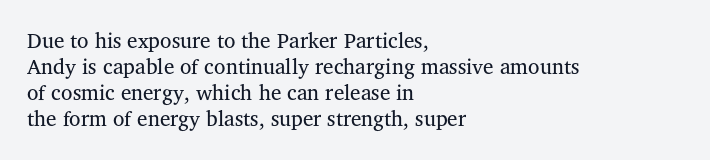
{"italic": "no", "bold": "no", "underline": "no", "align": "left", "line_spacing_ratio": 1.24, "letter_spacing": "normal", "letter_spacing_em": 0.0, "glyph_px": 21}
